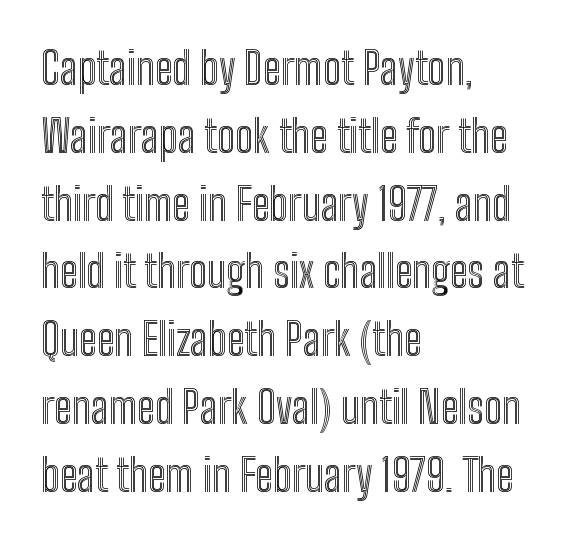
Proportional: the letters do not fall into vertical columns. The passage is arranged the way most books set body copy — flush left. Rows of type keep a routine distance in the vertical direction. Nobody drew a line under any word here.
